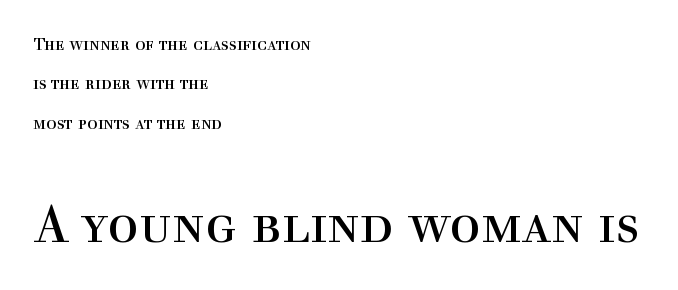
{"serif": "yes", "italic": "no", "bold": "no", "weight": "regular", "width": "normal", "x_height": "medium", "monospaced": "no", "underline": "no", "align": "left", "line_spacing": "loose", "line_spacing_ratio": 2.31, "letter_spacing": "normal", "letter_spacing_em": 0.0, "larger_block": "second", "size_ratio": 3.06, "glyph_px": 52}
